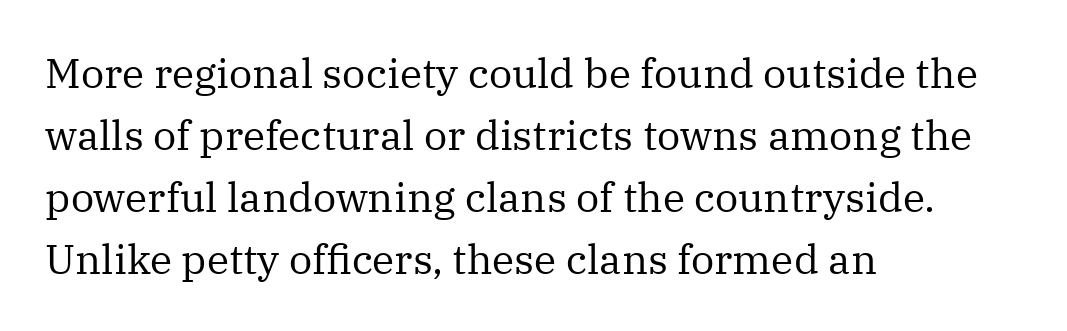
The image shows 41 px regular-weight serif type, upright; set left-aligned, normal line spacing (1.51x), normal letter spacing, not underlined; medium stroke contrast and a medium x-height.
